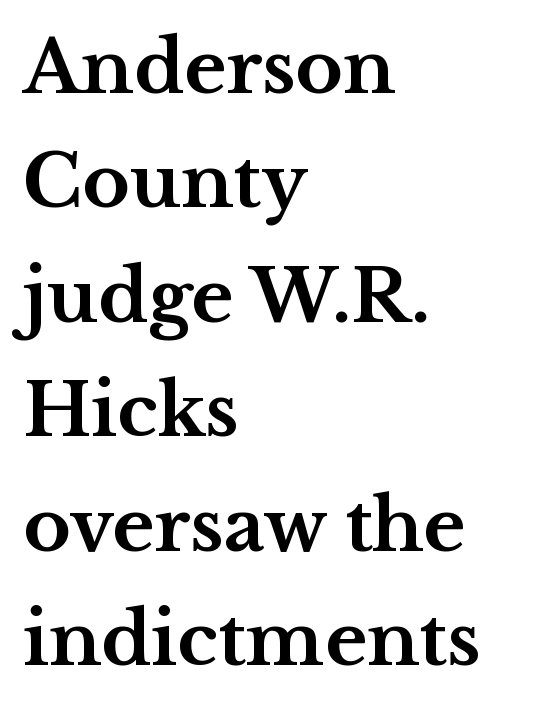
Compared with an ordinary text face, these strokes are far heavier — a full bold. Spacing verdict: proportional, widths tailored to each character. A roman cut, with each character standing at attention. Nothing unusual about the tracking: characters are spaced as the font intends.
